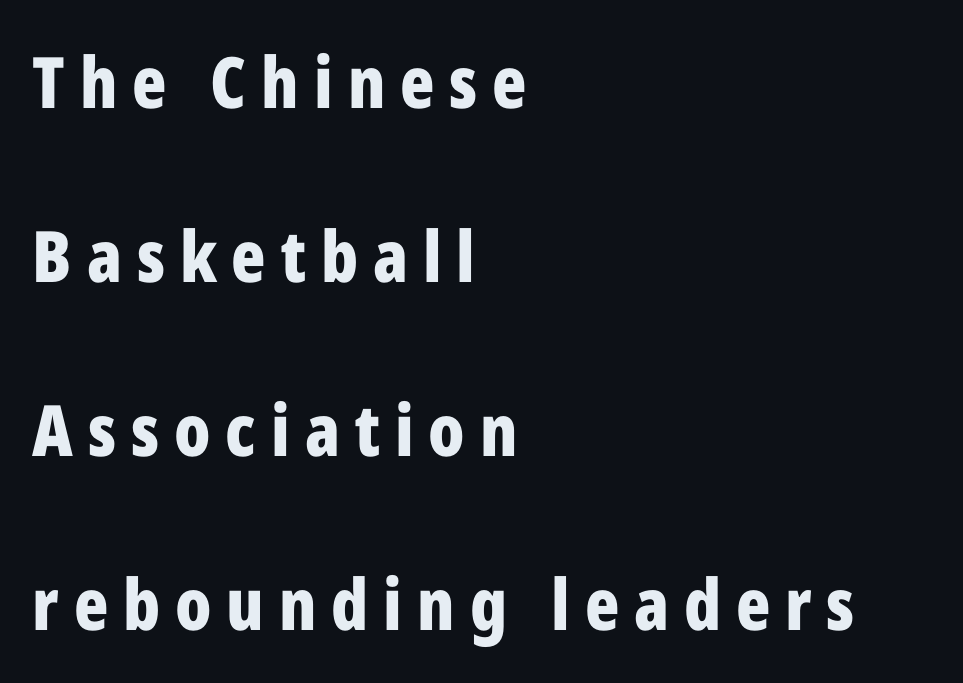
Unlike a traditional serif, this face leaves its strokes unadorned. There is plenty of visible air inserted between adjacent glyphs. Varying glyph widths throughout — classic text-font behaviour. Quick note: underline off. You can tell it's not italic because the verticals are truly vertical. Vertical spacing — loose.
